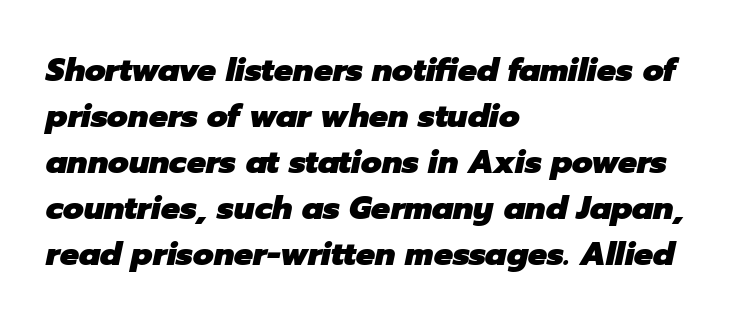
Q: Is the text bold? A: Yes.
Q: Is the text italic (slanted)? A: Yes, it leans right by about 12 degrees.
Q: Is the text underlined? A: No.
Q: How is the paragraph aligned? A: Left-aligned.
Q: Is the spacing between letters normal or unusually wide? A: Normal.
Q: Is the spacing between lines tight, normal or loose? A: Normal.
Q: Width (condensed, normal, or wide)? A: Normal.
Q: Stroke contrast? A: Low.
Q: x-height? A: Medium.
Q: Monospaced? A: No.
